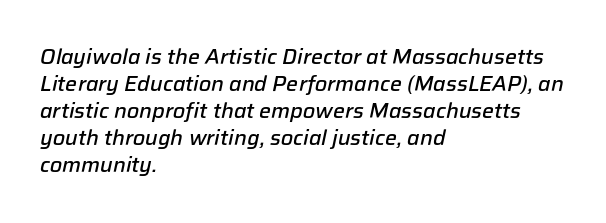
{"italic": "yes", "lean": "right", "slant_degrees": 12, "bold": "semi", "underline": "no", "align": "left", "line_spacing": "normal", "line_spacing_ratio": 1.29, "letter_spacing": "normal", "letter_spacing_em": 0.0, "glyph_px": 21}
